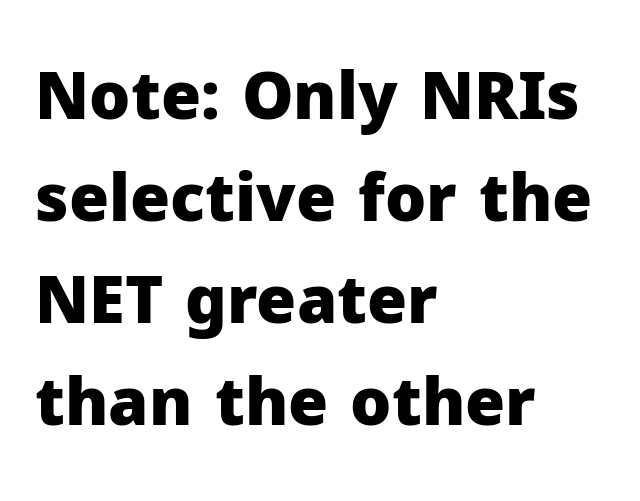
Q: Is the text bold? A: Yes.
Q: Is the text italic (slanted)? A: No, it is upright.
Q: Is the typeface a serif or a sans-serif typeface? A: Sans-serif.
Q: Is the text underlined? A: No.
Q: How is the paragraph aligned? A: Left-aligned.
Q: Is the spacing between letters normal or unusually wide? A: Normal.
Q: Is the spacing between lines tight, normal or loose? A: Normal.
Q: Width (condensed, normal, or wide)? A: Normal.
Q: Stroke contrast? A: Low.
Q: x-height? A: Medium.
Q: Monospaced? A: No.
